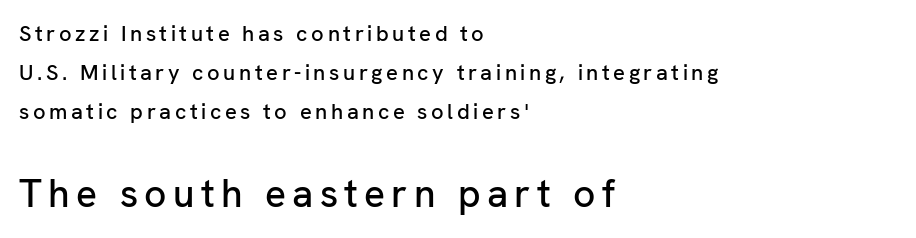
The image shows 39 px sans-serif type, upright; set left-aligned, line spacing 1.78x, not underlined; the second (bottom) block is 1.77x larger; low stroke contrast and a medium x-height.
